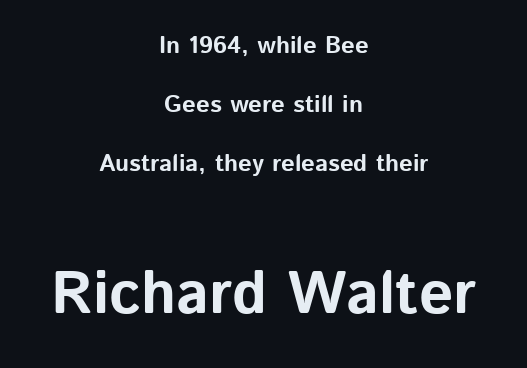
Q: Is the text bold? A: Yes.
Q: Is the text italic (slanted)? A: No, it is upright.
Q: Is the typeface a serif or a sans-serif typeface? A: Sans-serif.
Q: Is the text underlined? A: No.
Q: How is the paragraph aligned? A: Centered.
Q: Is the spacing between letters normal or unusually wide? A: Normal.
Q: Is the spacing between lines tight, normal or loose? A: Loose.
Q: Which block of text is set in a larger size, the first (top) or the second (bottom)? A: The second (bottom) one.
Q: Width (condensed, normal, or wide)? A: Normal.
Q: Stroke contrast? A: Low.
Q: x-height? A: Medium.
Q: Monospaced? A: No.
